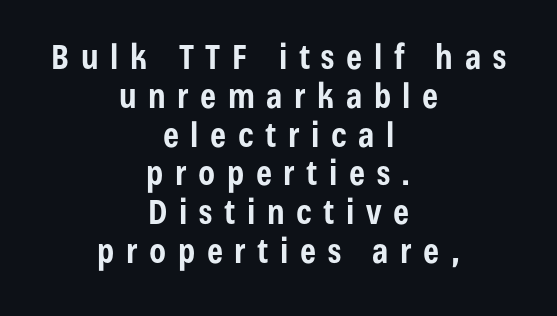
Nobody drew a line under any word here. The passage shown is emphatically bold. The space between consecutive lines is stingy. Think of a printed novel: that variable character pitch is what you see here. Leftover space on each line is divided equally before and after the words.
